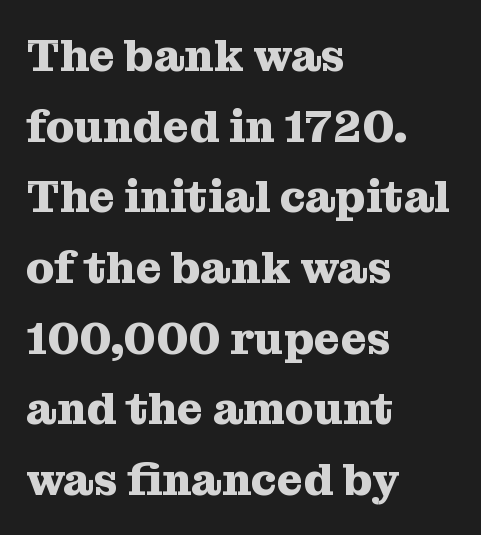
{"serif": "yes", "italic": "no", "bold": "yes", "weight": "heavy", "width": "normal", "stroke_contrast": "medium", "x_height": "medium", "monospaced": "no", "underline": "no", "align": "left", "line_spacing": "normal", "line_spacing_ratio": 1.57, "letter_spacing": "normal", "letter_spacing_em": 0.0, "glyph_px": 45}
